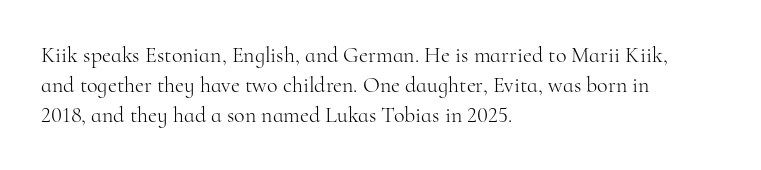
{"italic": "no", "bold": "no", "underline": "no", "align": "left", "line_spacing": "normal", "line_spacing_ratio": 1.36, "letter_spacing": "normal", "letter_spacing_em": 0.0, "glyph_px": 22}
